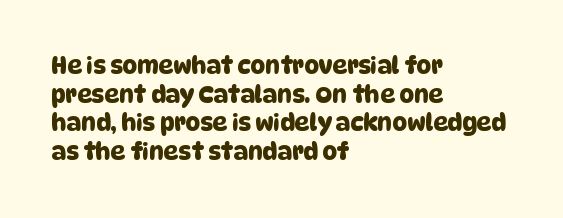
Teacher's note: observe the even left margin — that is flush-left alignment. Students, observe: this is what conventionally led text looks like. A clean baseline with only descenders dipping below it. Each word holds together tightly as a unit, with standard inter-letter gaps.
